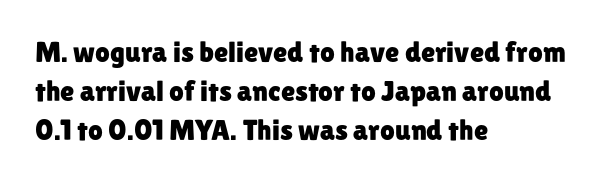
The image shows 29 px sans-serif type, upright; set left-aligned, normal line spacing (1.34x), normal letter spacing, not underlined; low stroke contrast and a medium x-height.
